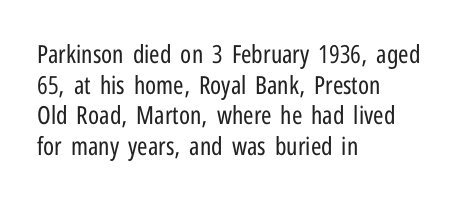
Q: Is the text bold? A: No.
Q: Is the text italic (slanted)? A: No, it is upright.
Q: Is the text underlined? A: No.
Q: How is the paragraph aligned? A: Left-aligned.
Q: Is the spacing between letters normal or unusually wide? A: Normal.
